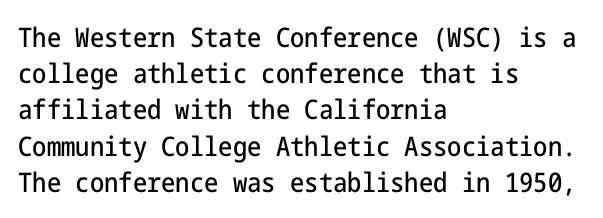
{"italic": "no", "underline": "no", "align": "left", "line_spacing": "normal", "line_spacing_ratio": 1.34, "letter_spacing": "normal", "letter_spacing_em": 0.0, "glyph_px": 27}
